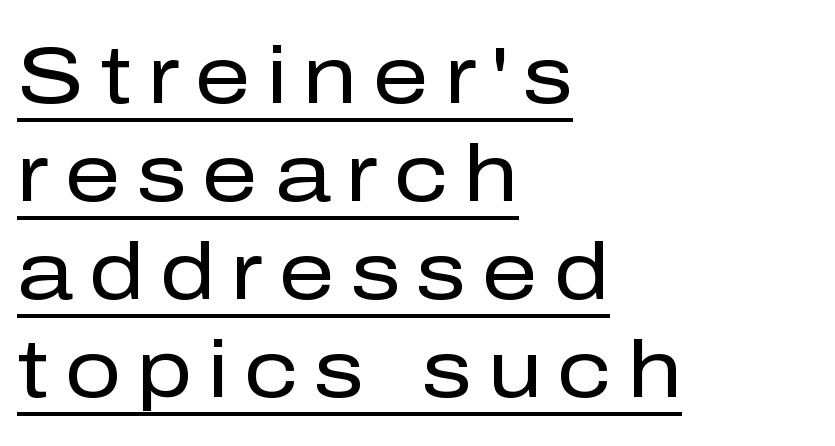
{"serif": "no", "italic": "no", "bold": "no", "weight": "regular", "width": "normal", "stroke_contrast": "low", "x_height": "medium", "monospaced": "no", "underline": "yes", "align": "left", "line_spacing_ratio": 1.24, "letter_spacing": "wide", "letter_spacing_em": 0.2, "glyph_px": 79}
